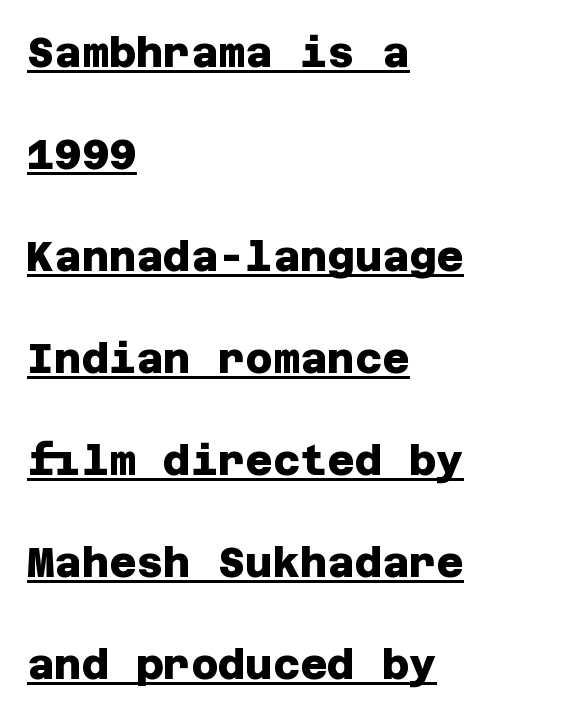
Q: Is the text bold? A: Yes.
Q: Is the typeface a serif or a sans-serif typeface? A: Sans-serif.
Q: Is the text underlined? A: Yes.
Q: How is the paragraph aligned? A: Left-aligned.
Q: Is the spacing between letters normal or unusually wide? A: Normal.
Q: Is the spacing between lines tight, normal or loose? A: Loose.
Q: Width (condensed, normal, or wide)? A: Normal.
Q: Stroke contrast? A: Low.
Q: x-height? A: Large.
